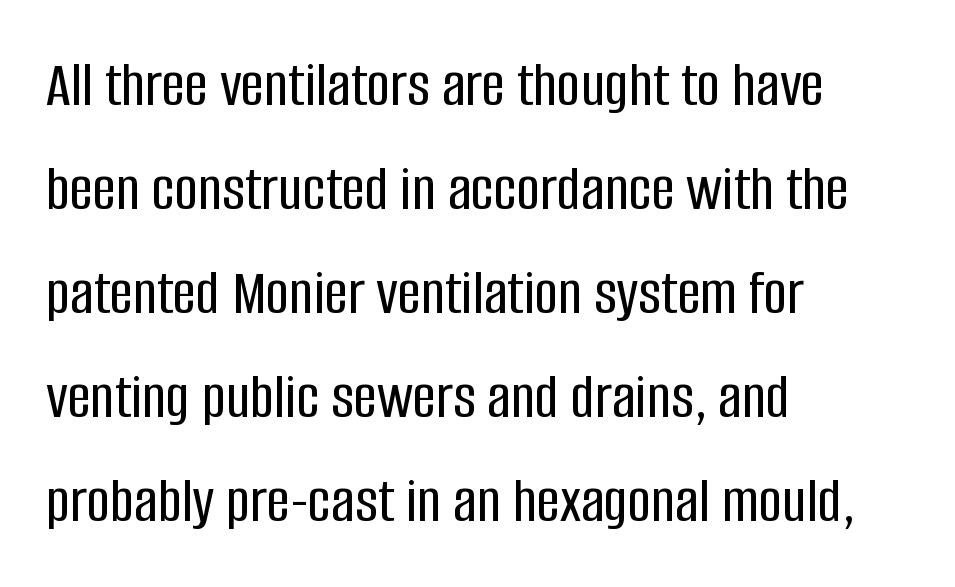
{"serif": "no", "italic": "no", "width": "condensed", "stroke_contrast": "low", "x_height": "large", "monospaced": "no", "underline": "no", "align": "left", "line_spacing": "normal", "line_spacing_ratio": 1.6, "letter_spacing": "normal", "letter_spacing_em": 0.0, "glyph_px": 65}
